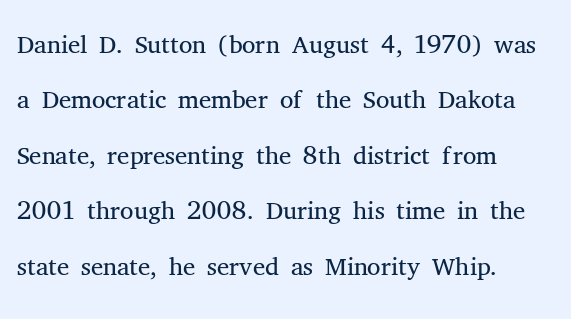
Do the characters align in a grid? No, the font is proportional. A classic flush-left, rag-right setting is used for this passage. The font's upright variant was chosen for this text. Is this a sans? No — the strokes have serifs. Descenders are the only things crossing below the line. Is there much room between lines? A standard amount, neither cramped nor airy.
